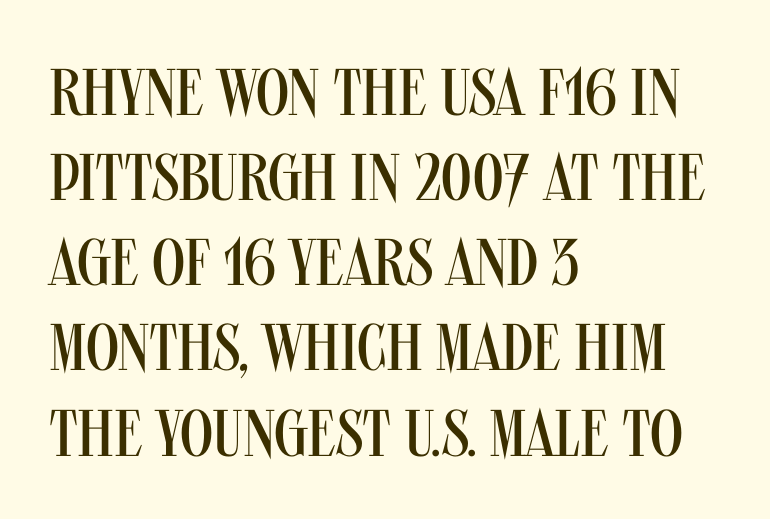
The image shows 66 px regular-weight, condensed sans-serif type, upright; set left-aligned, normal line spacing (1.29x), normal letter spacing, not underlined; medium stroke contrast and a large x-height.
